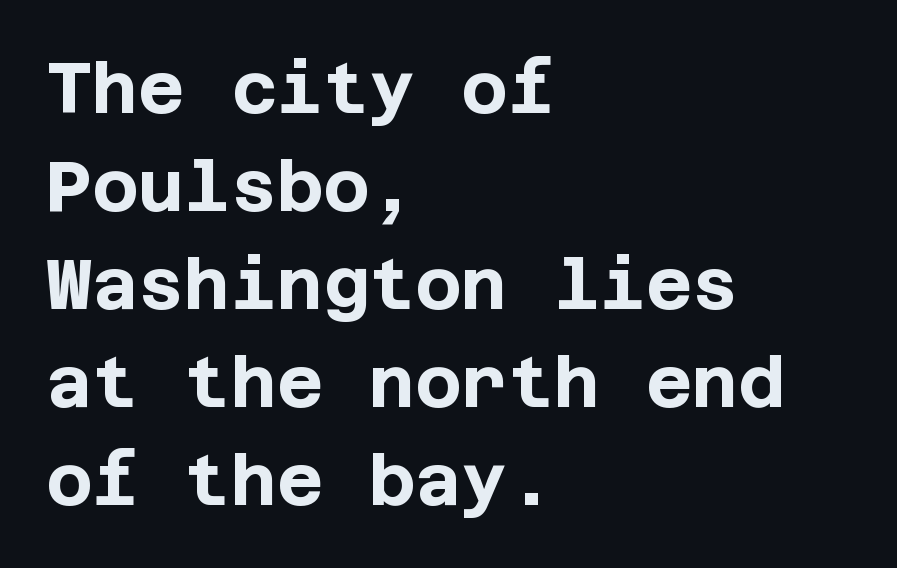
The image shows 71 px bold sans-serif type, upright; set left-aligned, normal line spacing (1.38x), normal letter spacing, not underlined; low stroke contrast and a large x-height.
